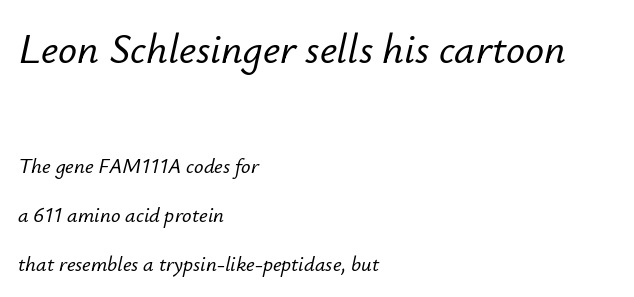
{"italic": "yes", "lean": "right", "slant_degrees": 12, "width": "normal", "stroke_contrast": "low", "x_height": "small", "monospaced": "no", "underline": "no", "align": "left", "line_spacing": "loose", "line_spacing_ratio": 2.34, "letter_spacing": "normal", "letter_spacing_em": 0.0, "larger_block": "first", "size_ratio": 2.0, "glyph_px": 42}
